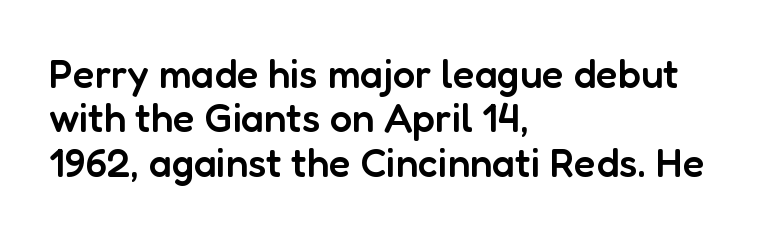
Q: Is the text bold? A: Semi-bold.
Q: Is the text italic (slanted)? A: No, it is upright.
Q: Is the typeface a serif or a sans-serif typeface? A: Sans-serif.
Q: Is the text underlined? A: No.
Q: How is the paragraph aligned? A: Left-aligned.
Q: Is the spacing between letters normal or unusually wide? A: Normal.
Q: Is the spacing between lines tight, normal or loose? A: Tight.
Q: Width (condensed, normal, or wide)? A: Normal.
Q: Stroke contrast? A: Low.
Q: x-height? A: Medium.
Q: Monospaced? A: No.
